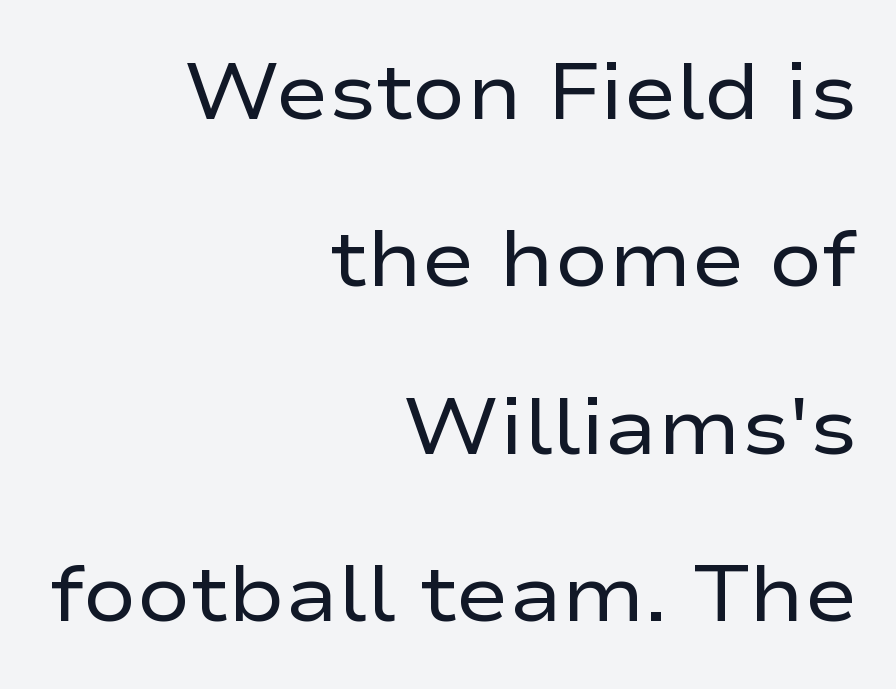
{"serif": "no", "italic": "no", "bold": "no", "weight": "regular", "width": "wide", "stroke_contrast": "low", "x_height": "medium", "monospaced": "no", "underline": "no", "align": "right", "line_spacing": "loose", "line_spacing_ratio": 2.12, "letter_spacing": "normal", "letter_spacing_em": 0.0, "glyph_px": 79}
